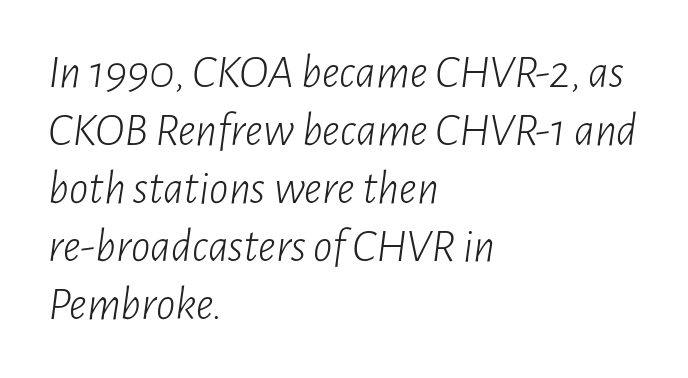
Q: Is the text bold? A: No.
Q: Is the text italic (slanted)? A: Yes, it leans right by about 7 degrees.
Q: Is the text underlined? A: No.
Q: How is the paragraph aligned? A: Left-aligned.
Q: Is the spacing between letters normal or unusually wide? A: Normal.
Q: Width (condensed, normal, or wide)? A: Condensed.
Q: Stroke contrast? A: Low.
Q: x-height? A: Medium.
Q: Monospaced? A: No.
